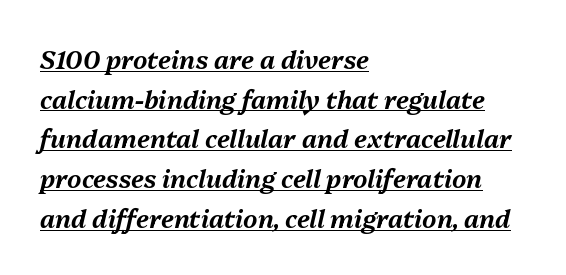
The image shows 25 px text type, italic (leaning right); set left-aligned, normal line spacing (1.59x), normal letter spacing, underlined.
